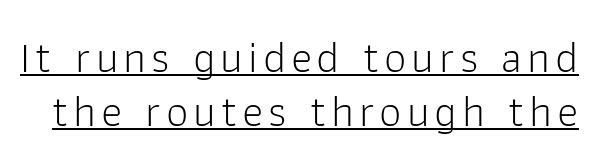
This reads as an unemphasized weight, regular at the heaviest. A sans-serif font was chosen for this passage. Do the characters align in a grid? No, the font is proportional. It's the straight-up-and-down kind of type. Students, observe the line beneath the letters — that is underlining.
